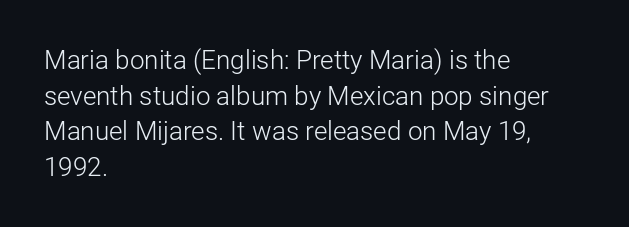
The image shows 26 px text type, upright; set left-aligned, normal line spacing (1.37x), normal letter spacing, not underlined.
